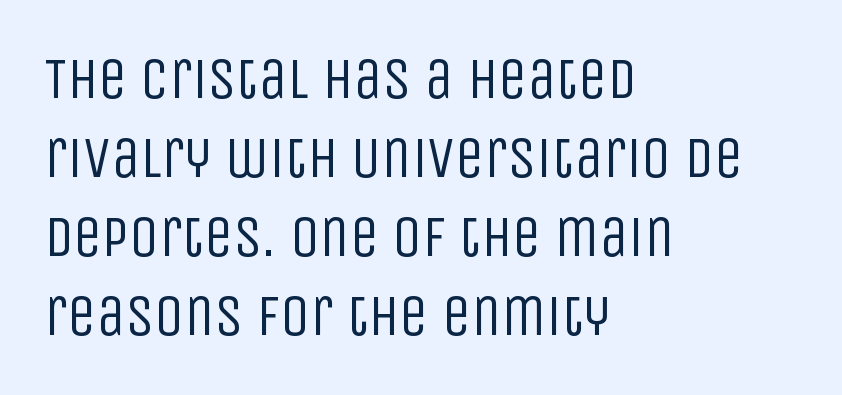
{"serif": "no", "italic": "no", "bold": "no", "weight": "regular", "width": "condensed", "stroke_contrast": "low", "x_height": "large", "monospaced": "no", "underline": "no", "align": "left", "line_spacing": "normal", "line_spacing_ratio": 1.36, "letter_spacing": "normal", "letter_spacing_em": 0.0, "glyph_px": 58}
